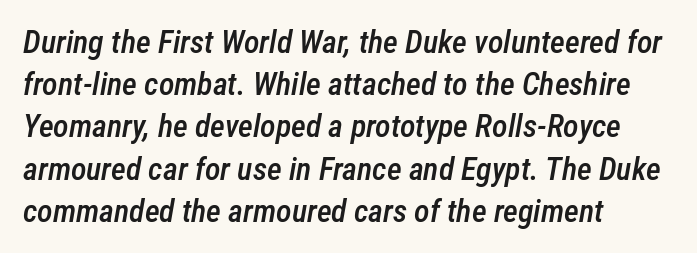
The paragraph has a hard left edge and a soft right edge. Every letter is mildly thick-stroked: semibold rather than bold. The face used here has a pronounced slope to its letters. Type without underlining.
